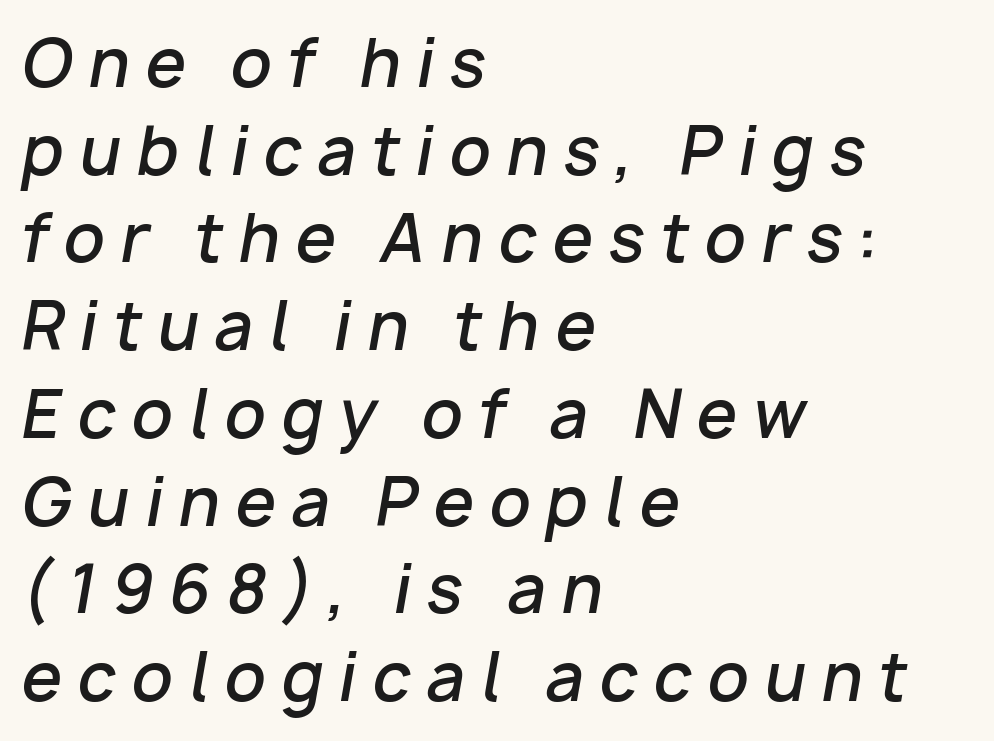
Q: Is the text bold? A: Semi-bold.
Q: Is the text italic (slanted)? A: Yes, it leans right by about 10 degrees.
Q: Is the text underlined? A: No.
Q: How is the paragraph aligned? A: Left-aligned.
Q: Is the spacing between letters normal or unusually wide? A: Unusually wide.
Q: Is the spacing between lines tight, normal or loose? A: Normal.
Q: Width (condensed, normal, or wide)? A: Normal.
Q: Stroke contrast? A: Low.
Q: x-height? A: Medium.
Q: Monospaced? A: No.
